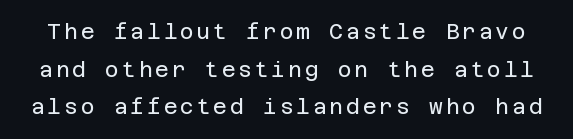
{"italic": "no", "bold": "no", "underline": "no", "line_spacing_ratio": 1.79, "glyph_px": 21}
